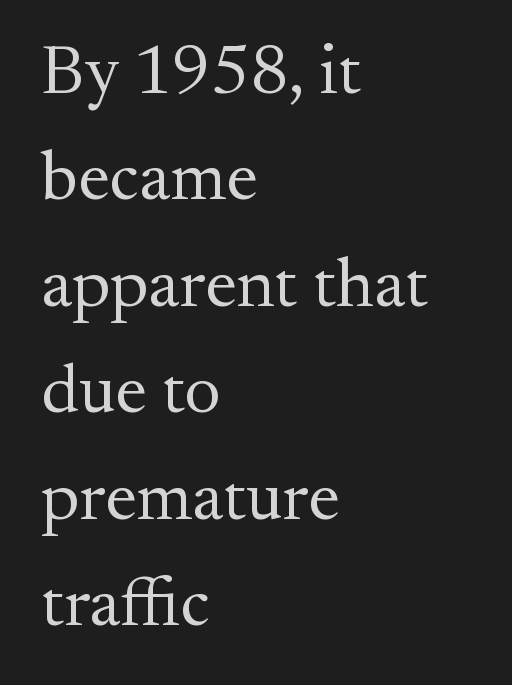
Stem width sits at or under what a default text font uses. This block has exactly the height ordinary leading produces. The lines are quadded left. Spacing verdict: proportional, widths tailored to each character. This rendering employs a face with finishing strokes, i.e., a serif.
